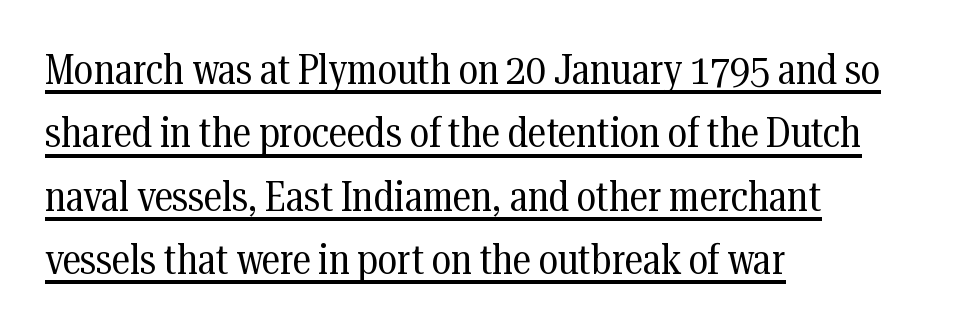
The image shows 42 px regular-weight, condensed serif type, upright; set left-aligned, normal line spacing (1.51x), normal letter spacing, underlined; medium stroke contrast and a medium x-height.
